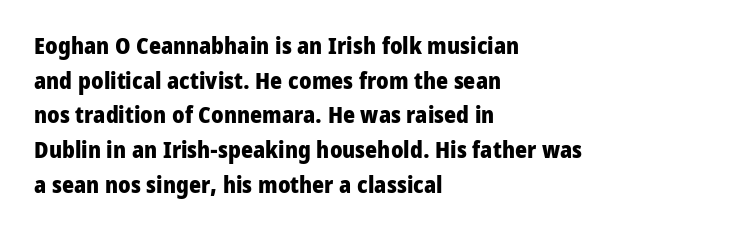
Every stem runs plumb, perpendicular to the baseline. The typesetting leans heavy: a genuine bold. Anything drawn beneath the words? Only blank space. The paragraph shown leans on its left margin. In terms of letterspacing, this is plain default setting. The space between consecutive lines is moderate.
